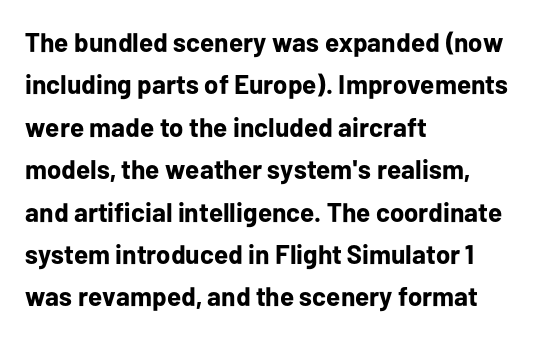
{"italic": "no", "bold": "yes", "underline": "no", "align": "left", "line_spacing": "normal", "line_spacing_ratio": 1.57, "letter_spacing": "normal", "letter_spacing_em": 0.0, "glyph_px": 27}
